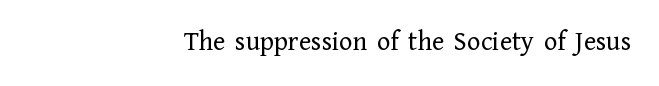
The image shows 28 px regular-weight serif type, upright; set right-aligned, normal letter spacing, not underlined; low stroke contrast and a medium x-height.
